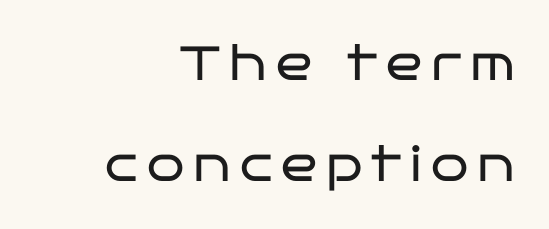
The image shows 48 px regular-weight, wide sans-serif type, upright; set loose line spacing (2.11x), not underlined; low stroke contrast and a large x-height.
